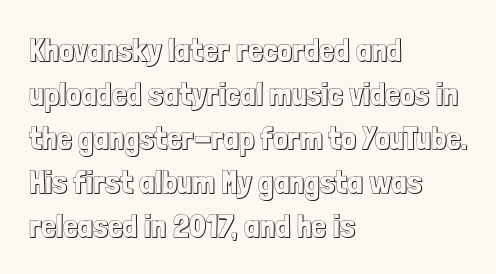
{"italic": "no", "width": "condensed", "x_height": "medium", "monospaced": "no", "underline": "no", "align": "left", "line_spacing": "normal", "line_spacing_ratio": 1.33, "letter_spacing": "normal", "letter_spacing_em": 0.0, "glyph_px": 33}
